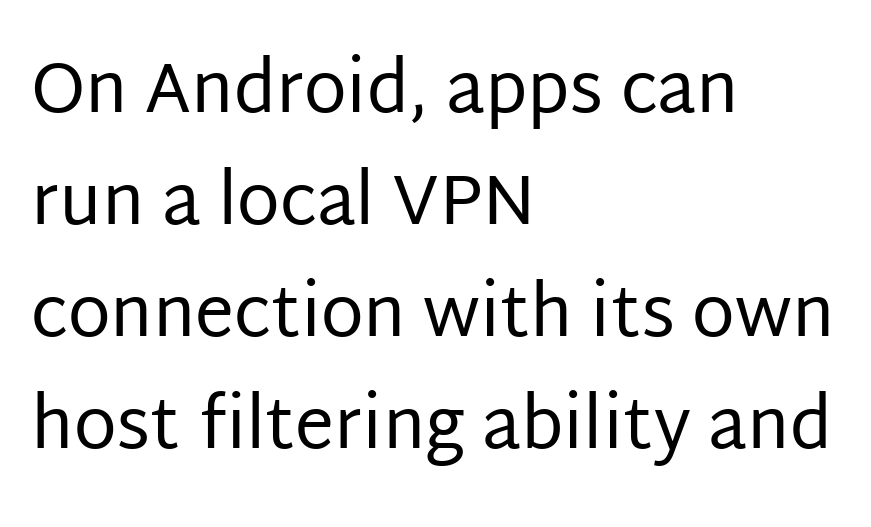
The rendering uses natural spacing where letterforms have individual widths. The typesetter chose a ragged-right arrangement here. The characters are drawn with everyday or finer stroke widths. Rows of type keep a routine distance in the vertical direction.
